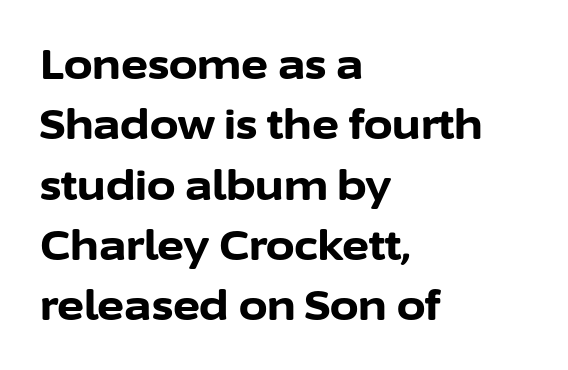
Q: Is the text bold? A: Yes.
Q: Is the text italic (slanted)? A: No, it is upright.
Q: Is the typeface a serif or a sans-serif typeface? A: Sans-serif.
Q: Is the text underlined? A: No.
Q: How is the paragraph aligned? A: Left-aligned.
Q: Is the spacing between letters normal or unusually wide? A: Normal.
Q: Is the spacing between lines tight, normal or loose? A: Normal.
Q: Width (condensed, normal, or wide)? A: Normal.
Q: Stroke contrast? A: Low.
Q: x-height? A: Medium.
Q: Monospaced? A: No.
